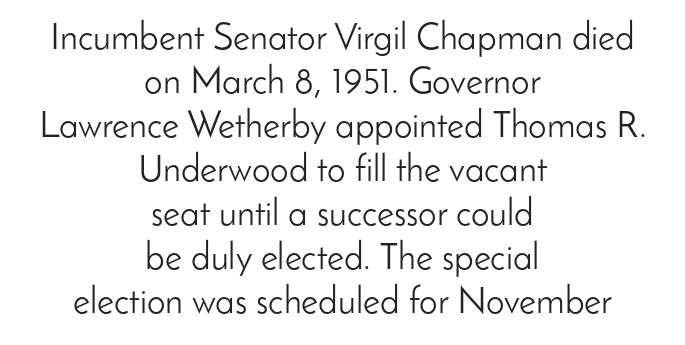
Q: Is the text bold? A: No.
Q: Is the text italic (slanted)? A: No, it is upright.
Q: Is the typeface a serif or a sans-serif typeface? A: Sans-serif.
Q: Is the text underlined? A: No.
Q: How is the paragraph aligned? A: Centered.
Q: Is the spacing between letters normal or unusually wide? A: Normal.
Q: Width (condensed, normal, or wide)? A: Normal.
Q: Stroke contrast? A: Low.
Q: x-height? A: Small.
Q: Monospaced? A: No.
